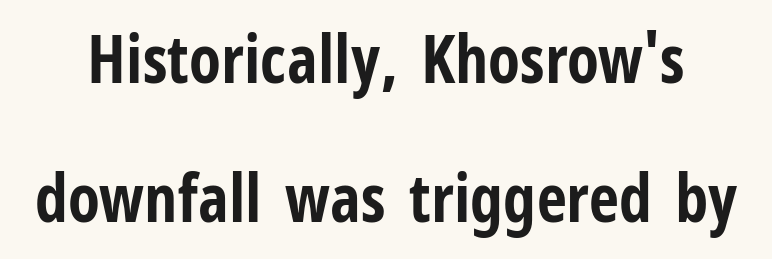
The image shows 66 px bold, condensed sans-serif type, upright; set loose line spacing (2.11x), normal letter spacing, not underlined; low stroke contrast and a medium x-height.
